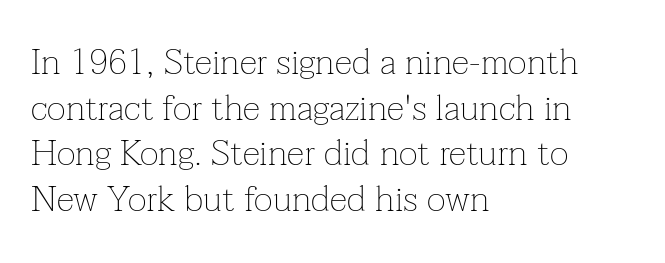
{"serif": "yes", "italic": "no", "bold": "no", "weight": "thin", "width": "normal", "stroke_contrast": "low", "x_height": "medium", "monospaced": "no", "underline": "no", "align": "left", "line_spacing": "normal", "line_spacing_ratio": 1.27, "letter_spacing": "normal", "letter_spacing_em": 0.0, "glyph_px": 36}
